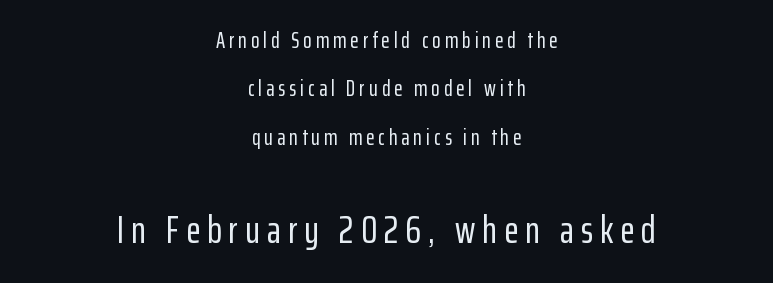
{"serif": "no", "italic": "no", "width": "condensed", "stroke_contrast": "low", "x_height": "medium", "monospaced": "no", "underline": "no", "align": "center", "line_spacing": "loose", "line_spacing_ratio": 2.2, "larger_block": "second", "size_ratio": 1.73, "glyph_px": 38}
